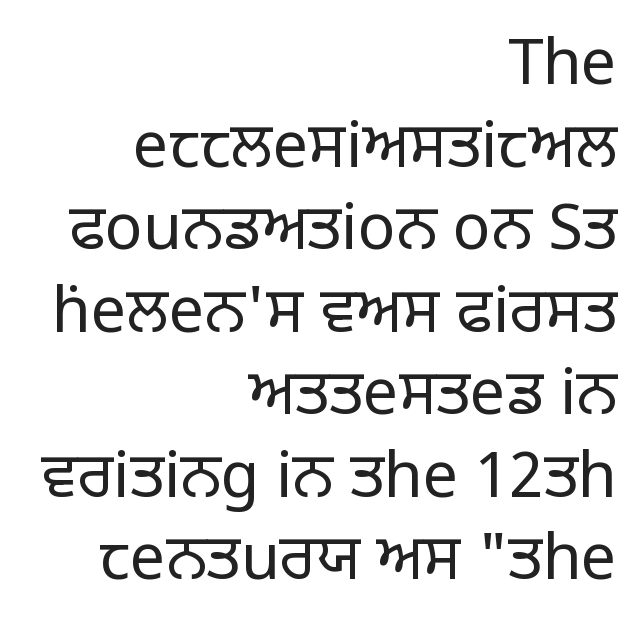
Nothing unusual about the tracking: characters are spaced as the font intends. The compositor pushed each line to the right boundary. Posture: vertical. Clear beneath every line of the passage. Is this a fixed-width face? No — the glyphs have proportional, varying widths. Evenly set lines give the paragraph a standard silhouette.
